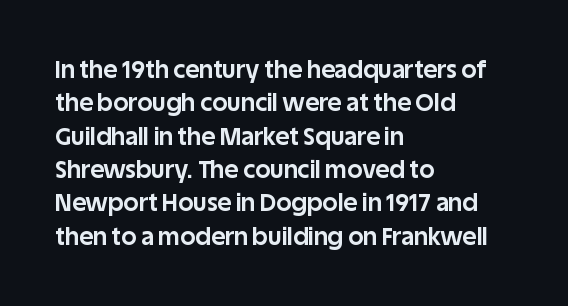
You can tell it's not italic because the verticals are truly vertical. Descender tails drop into unmarked territory. Baseline-to-baseline distance is the conventional proportion of letter height. Nobody touched the tracking dial on this one. Thick stems and heavy bowls — unmistakably bold. One-word summary of the alignment: left.
